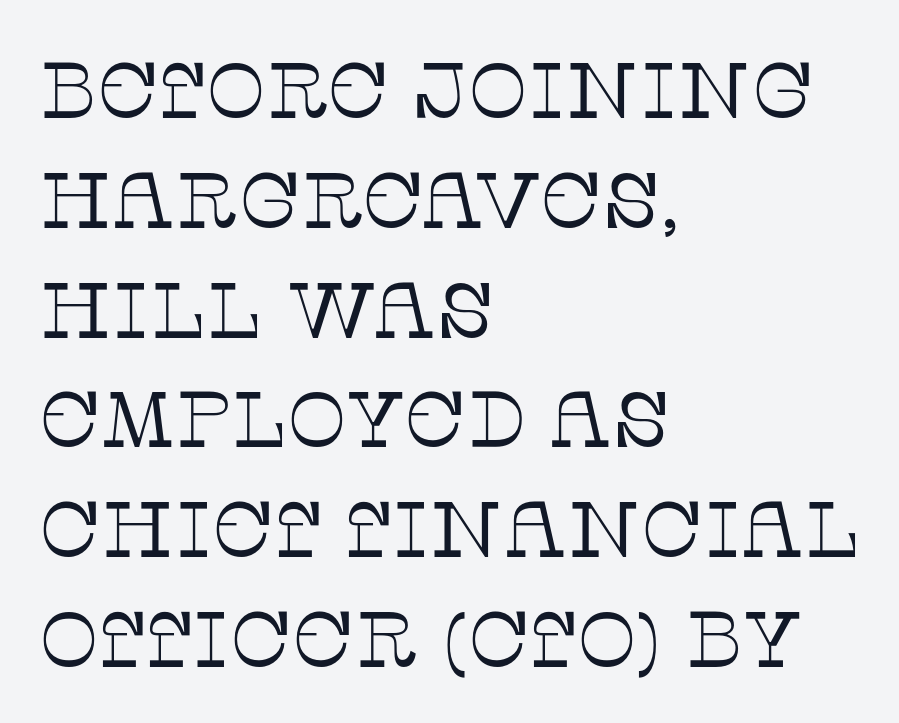
{"serif": "yes", "italic": "no", "bold": "no", "weight": "thin", "width": "normal", "stroke_contrast": "low", "x_height": "large", "monospaced": "no", "underline": "no", "align": "left", "line_spacing": "normal", "line_spacing_ratio": 1.39, "letter_spacing": "normal", "letter_spacing_em": 0.0, "glyph_px": 79}
